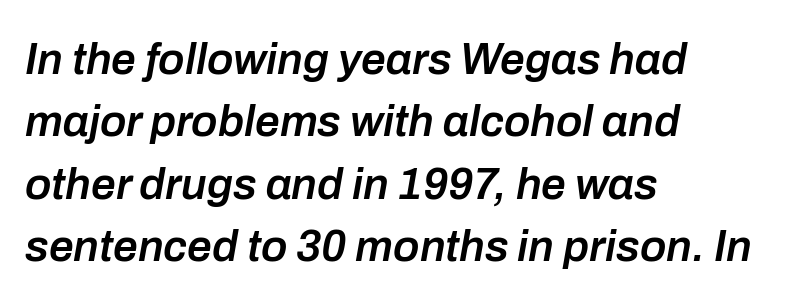
Q: Is the text bold? A: Semi-bold.
Q: Is the text italic (slanted)? A: Yes, it leans right by about 10 degrees.
Q: Is the text underlined? A: No.
Q: How is the paragraph aligned? A: Left-aligned.
Q: Is the spacing between letters normal or unusually wide? A: Normal.
Q: Is the spacing between lines tight, normal or loose? A: Normal.
Q: Width (condensed, normal, or wide)? A: Normal.
Q: Stroke contrast? A: Low.
Q: x-height? A: Medium.
Q: Monospaced? A: No.
